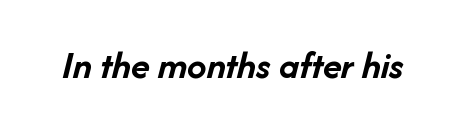
The type is set solid horizontally, with unmodified tracking. The glyphs are unaccompanied by any horizontal stroke below them. Slant detected: the letters are inclined. A typesetter would call this proportional, since set widths differ per character.
